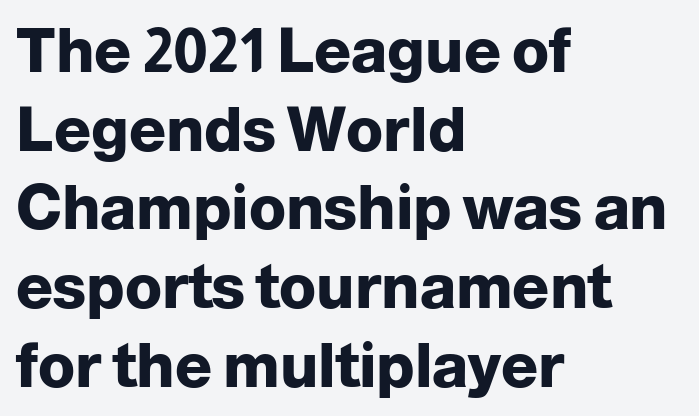
Q: Is the text bold? A: Yes.
Q: Is the text italic (slanted)? A: No, it is upright.
Q: Is the typeface a serif or a sans-serif typeface? A: Sans-serif.
Q: Is the text underlined? A: No.
Q: How is the paragraph aligned? A: Left-aligned.
Q: Is the spacing between letters normal or unusually wide? A: Normal.
Q: Is the spacing between lines tight, normal or loose? A: Normal.
Q: Width (condensed, normal, or wide)? A: Normal.
Q: Stroke contrast? A: Low.
Q: x-height? A: Medium.
Q: Monospaced? A: No.
